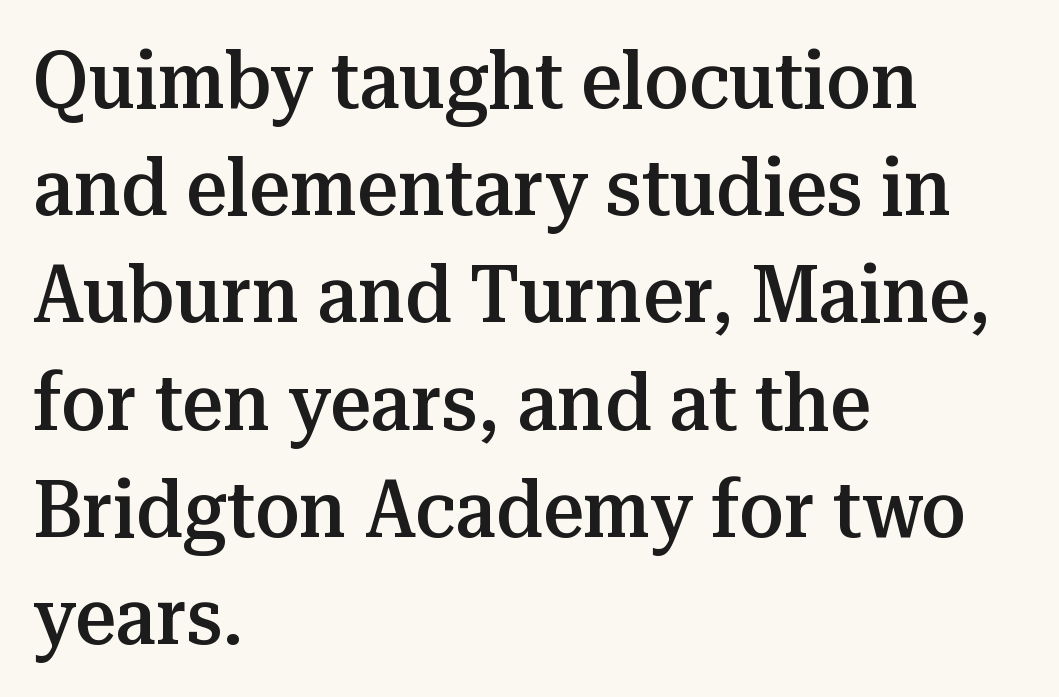
Q: Is the text bold? A: Semi-bold.
Q: Is the text italic (slanted)? A: No, it is upright.
Q: Is the typeface a serif or a sans-serif typeface? A: Serif.
Q: Is the text underlined? A: No.
Q: How is the paragraph aligned? A: Left-aligned.
Q: Is the spacing between letters normal or unusually wide? A: Normal.
Q: Is the spacing between lines tight, normal or loose? A: Normal.
Q: Width (condensed, normal, or wide)? A: Normal.
Q: Stroke contrast? A: Medium.
Q: x-height? A: Medium.
Q: Monospaced? A: No.
